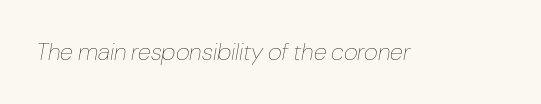
Q: Is the text bold? A: No.
Q: Is the text italic (slanted)? A: Yes, it leans right by about 10 degrees.
Q: Is the text underlined? A: No.
Q: Is the spacing between letters normal or unusually wide? A: Normal.
